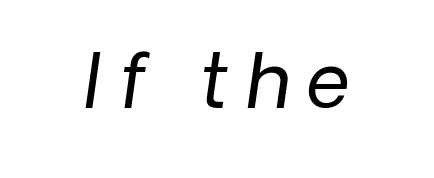
Q: Is the text bold? A: No.
Q: Is the typeface a serif or a sans-serif typeface? A: Sans-serif.
Q: Is the text underlined? A: No.
Q: Is the spacing between letters normal or unusually wide? A: Unusually wide.
Q: Width (condensed, normal, or wide)? A: Normal.
Q: Stroke contrast? A: Low.
Q: x-height? A: Medium.
Q: Monospaced? A: No.
